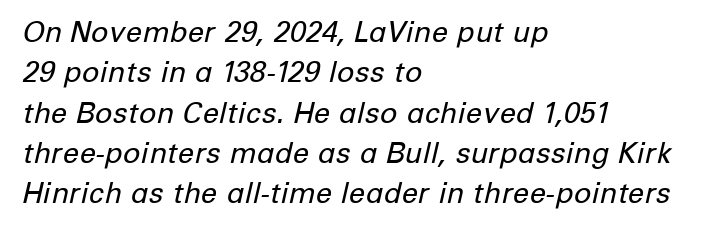
{"italic": "yes", "lean": "right", "slant_degrees": 12, "bold": "no", "weight": "regular", "width": "normal", "stroke_contrast": "low", "x_height": "medium", "monospaced": "no", "underline": "no", "align": "left", "line_spacing": "normal", "line_spacing_ratio": 1.39, "letter_spacing": "normal", "letter_spacing_em": 0.0, "glyph_px": 29}
